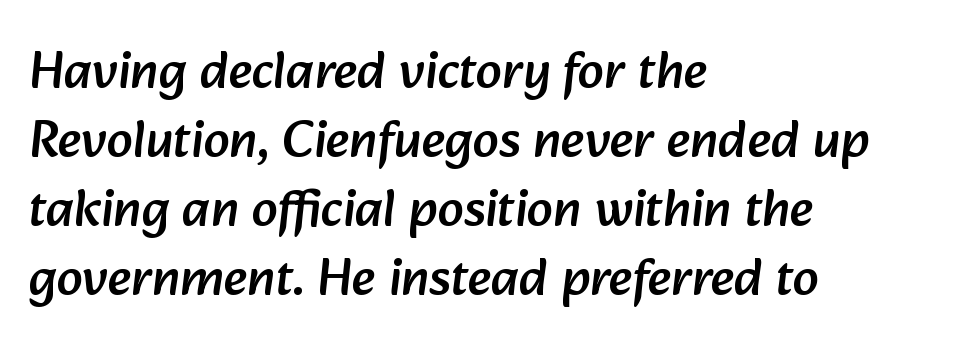
Decoration check: the copy has no underline. Interline gaps are of average width in this sample. This rendering employs a face without finishing strokes, i.e., a sans-serif. In CSS terms this would be text-align: left. The rendering uses natural spacing where letterforms have individual widths. No extra tracking has been applied to these lines.
